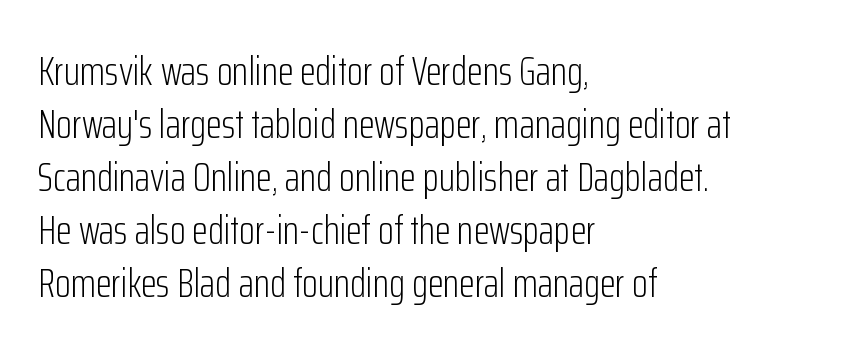
No word sits above an underline. Whoever set this chose a conventional vertical rhythm. The weight tops out at a normal text grade. Note the varied advance widths — an 'i' is clearly narrower than an 'm'. Which margin do the lines hug? The left one — the right edge is uneven.
